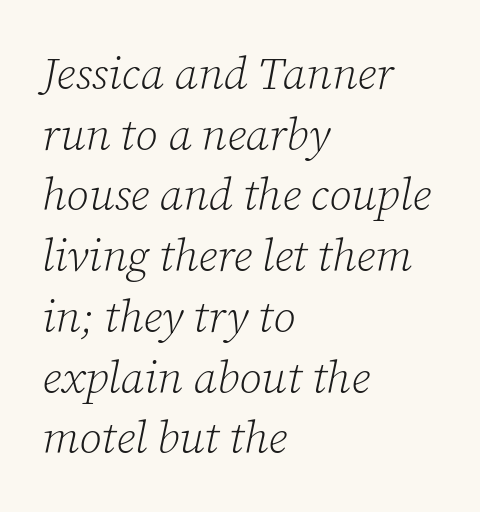
The image shows 45 px light serif type, italic (leaning right); set left-aligned, normal line spacing (1.35x), normal letter spacing, not underlined; low stroke contrast and a medium x-height.
